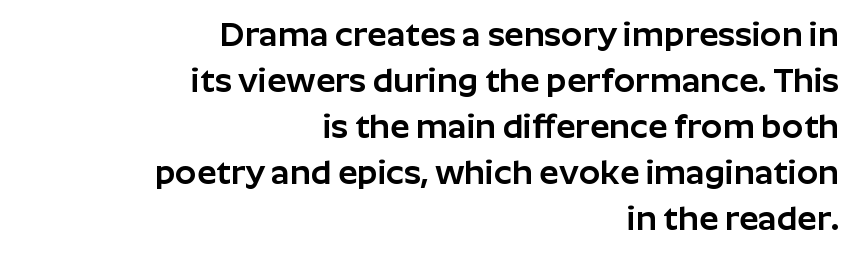
{"serif": "no", "italic": "no", "width": "normal", "stroke_contrast": "low", "x_height": "medium", "monospaced": "no", "underline": "no", "align": "right", "line_spacing": "normal", "line_spacing_ratio": 1.35, "letter_spacing": "normal", "letter_spacing_em": 0.0, "glyph_px": 34}
